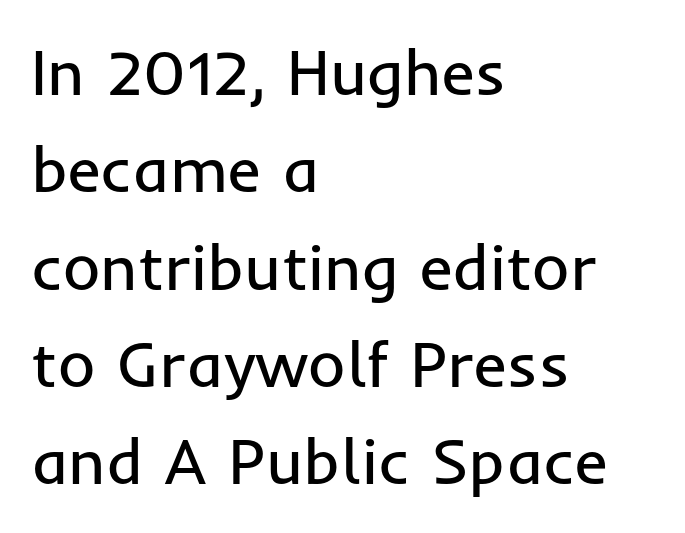
The image shows 64 px regular-weight sans-serif type, upright; set left-aligned, normal line spacing (1.52x), normal letter spacing, not underlined; low stroke contrast and a medium x-height.
